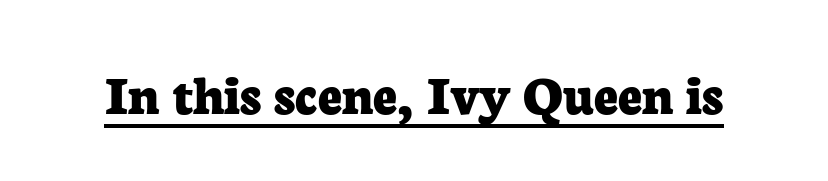
Q: Is the text bold? A: Yes.
Q: Is the text italic (slanted)? A: No, it is upright.
Q: Is the typeface a serif or a sans-serif typeface? A: Serif.
Q: Is the text underlined? A: Yes.
Q: Is the spacing between letters normal or unusually wide? A: Normal.
Q: Width (condensed, normal, or wide)? A: Normal.
Q: Stroke contrast? A: Low.
Q: x-height? A: Medium.
Q: Monospaced? A: No.
